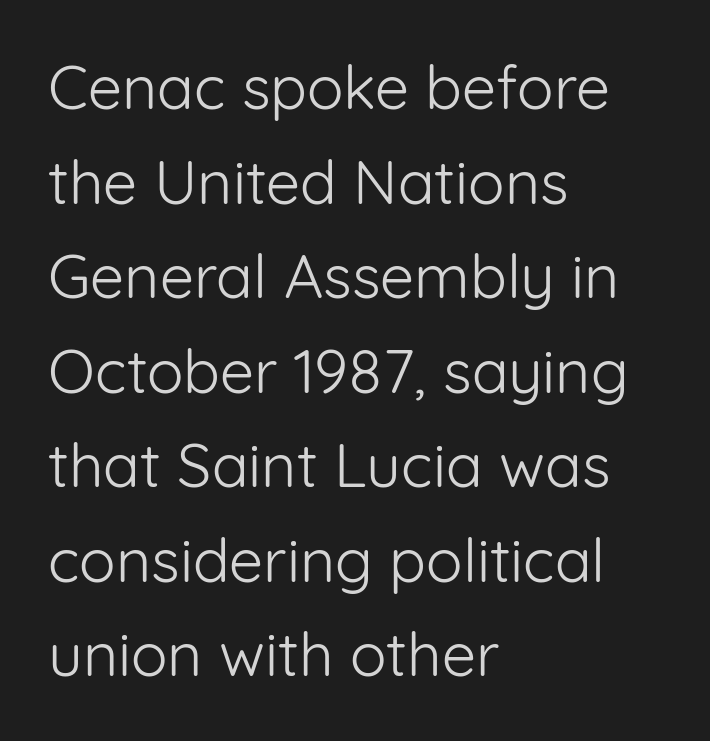
The image shows 61 px light sans-serif type, upright; set left-aligned, normal line spacing (1.55x), normal letter spacing, not underlined; low stroke contrast and a medium x-height.
